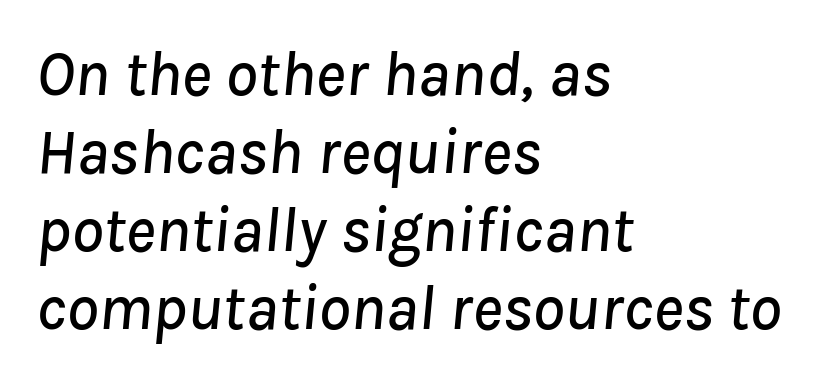
The letters are slanted; this is an italic face. Looks like regular typesetting: each glyph gets only the width it needs. Check under the words: just untouched page. Which margin do the lines hug? The left one — the right edge is uneven.
